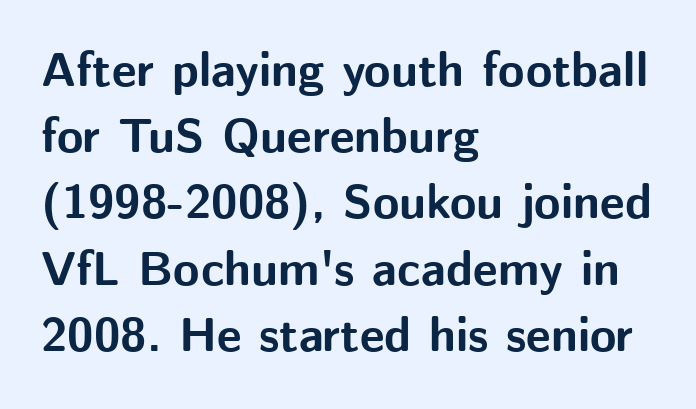
The image shows 48 px bold sans-serif type, upright; set left-aligned, normal line spacing (1.38x), normal letter spacing, not underlined; medium stroke contrast and a medium x-height.
